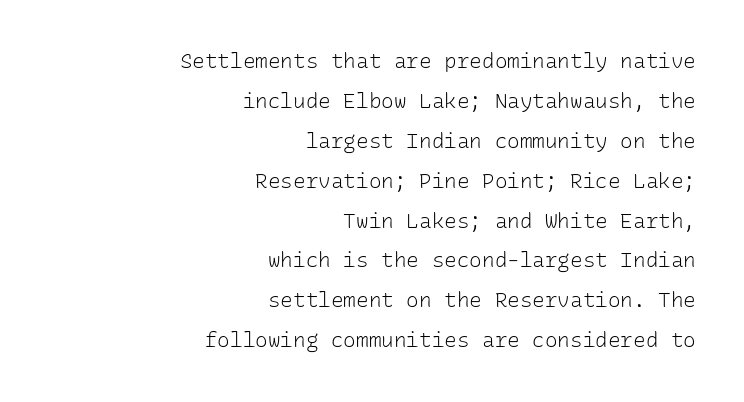
Beneath every word, the page is bare. Each line ends at the same right margin while the left side varies. Stems and bowls with no extra thickness — not bold. Every stem runs plumb, perpendicular to the baseline. The line-height multiplier appears high, well above default. Nobody touched the tracking dial on this one.
